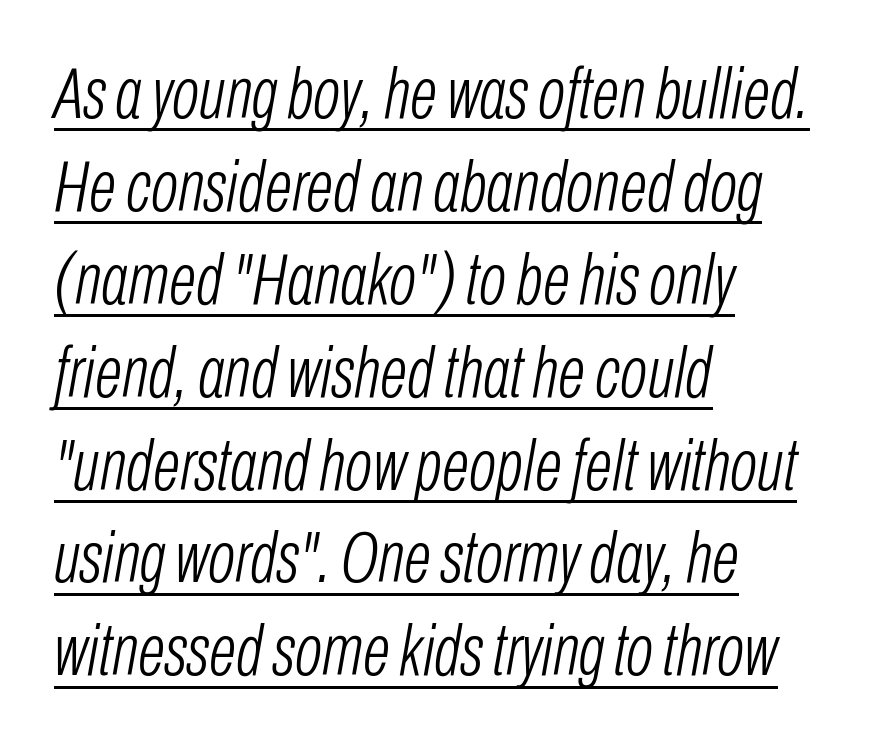
{"italic": "yes", "lean": "right", "slant_degrees": 10, "bold": "no", "weight": "light", "width": "condensed", "stroke_contrast": "low", "x_height": "medium", "monospaced": "no", "underline": "yes", "align": "left", "line_spacing": "normal", "line_spacing_ratio": 1.29, "letter_spacing": "normal", "letter_spacing_em": 0.0, "glyph_px": 72}
